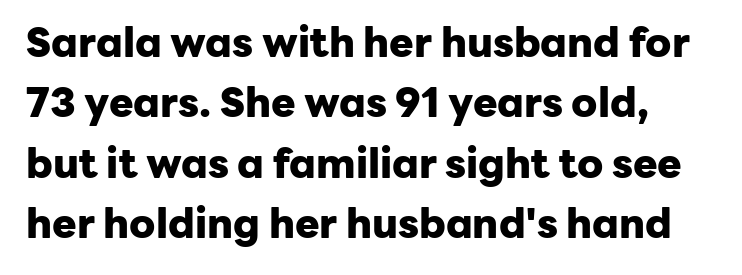
Font category for this specimen: sans-serif. Is the letter spacing exaggerated? No — it looks like the ordinary default. No italicization has been applied; the sample stays upright. Each new line begins a customary step beneath the previous one. Clear beneath every line of the passage.
